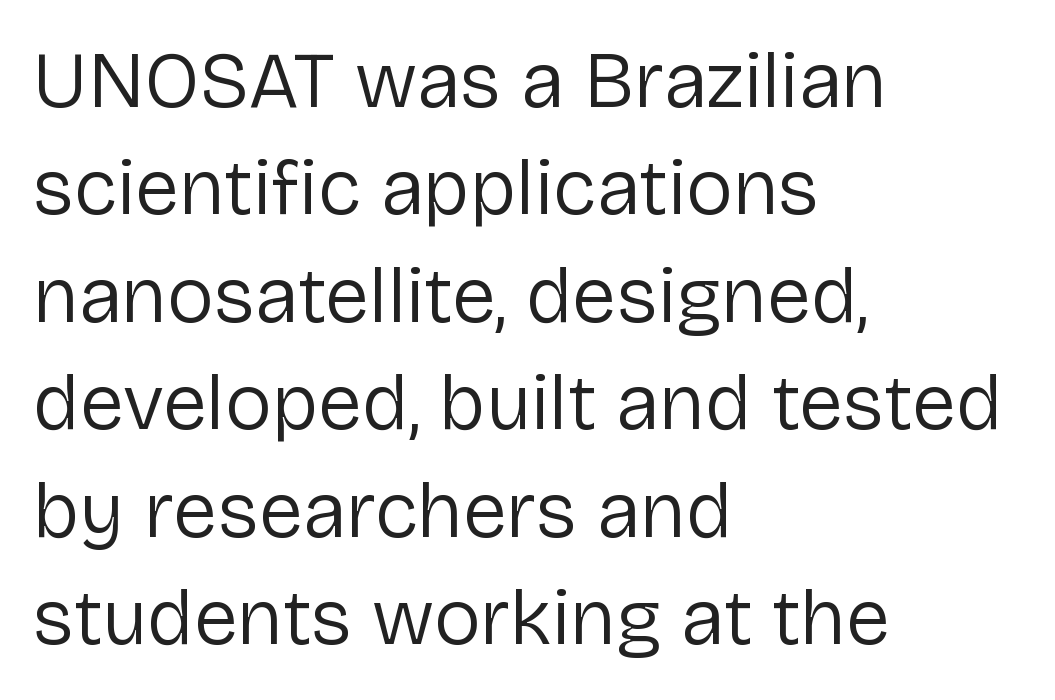
Q: Is the text bold? A: No.
Q: Is the text italic (slanted)? A: No, it is upright.
Q: Is the typeface a serif or a sans-serif typeface? A: Sans-serif.
Q: Is the text underlined? A: No.
Q: How is the paragraph aligned? A: Left-aligned.
Q: Is the spacing between letters normal or unusually wide? A: Normal.
Q: Is the spacing between lines tight, normal or loose? A: Normal.
Q: Width (condensed, normal, or wide)? A: Normal.
Q: Stroke contrast? A: Low.
Q: x-height? A: Medium.
Q: Monospaced? A: No.
